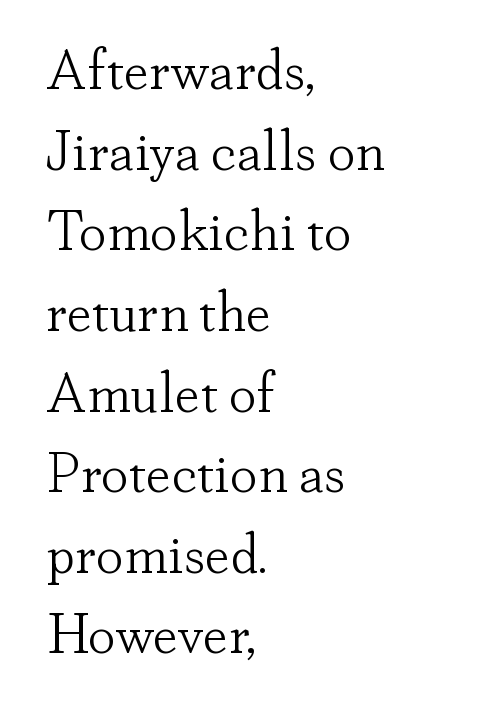
The image shows 56 px light serif type, upright; set left-aligned, normal line spacing (1.44x), normal letter spacing, not underlined; low stroke contrast and a small x-height.
